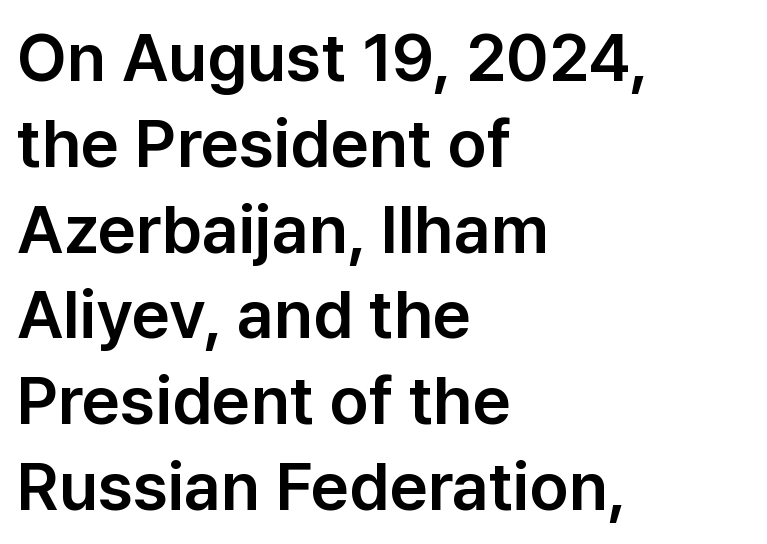
{"serif": "no", "italic": "no", "width": "normal", "stroke_contrast": "low", "x_height": "medium", "monospaced": "no", "underline": "no", "align": "left", "line_spacing": "normal", "line_spacing_ratio": 1.28, "letter_spacing": "normal", "letter_spacing_em": 0.0, "glyph_px": 67}
